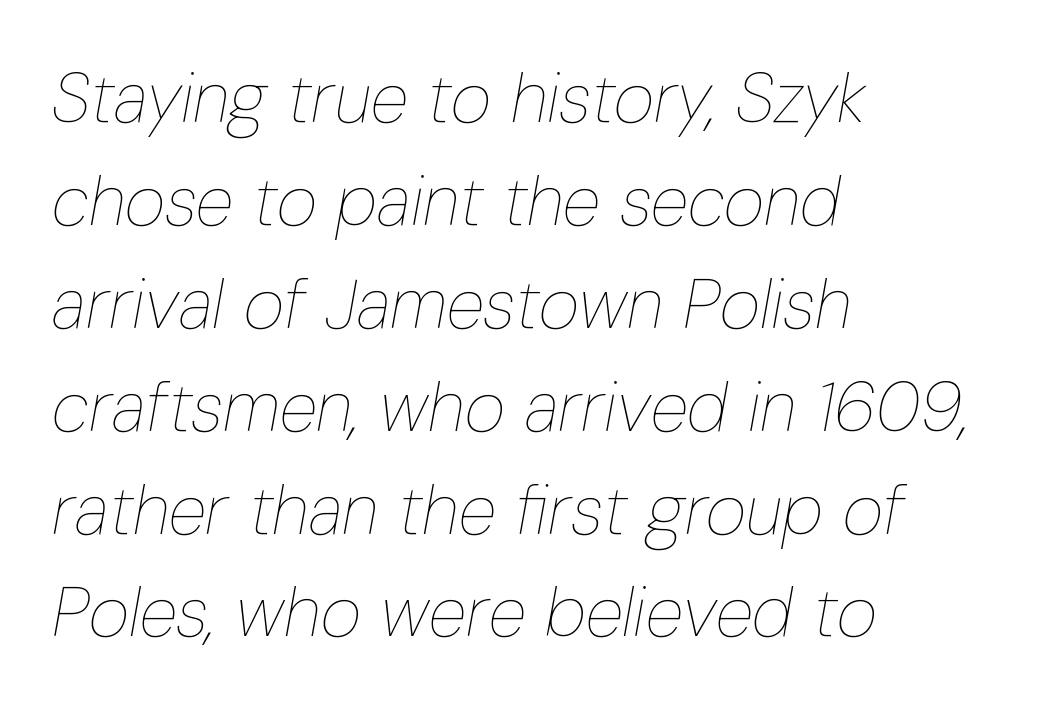
{"italic": "yes", "lean": "right", "slant_degrees": 10, "bold": "no", "weight": "thin", "width": "condensed", "stroke_contrast": "low", "x_height": "medium", "monospaced": "no", "underline": "no", "align": "left", "line_spacing": "normal", "line_spacing_ratio": 1.47, "letter_spacing": "normal", "letter_spacing_em": 0.0, "glyph_px": 70}
